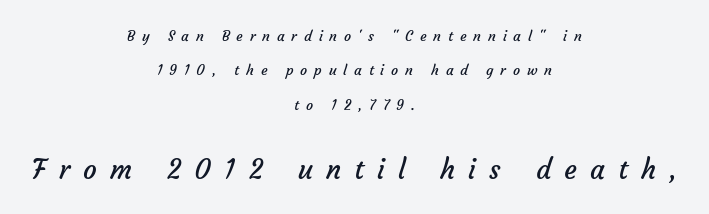
{"bold": "no", "underline": "no", "align": "center", "line_spacing": "loose", "line_spacing_ratio": 2.46, "letter_spacing": "wide", "letter_spacing_em": 0.49, "larger_block": "second", "size_ratio": 1.93, "glyph_px": 27}
